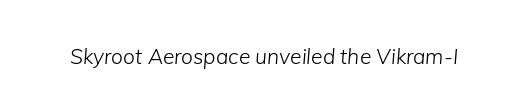
Unmarked baselines from the first word to the last. Slant detected: the letters are inclined. Unbolded letterforms with no extra heft. Between one letter and the next there's only the usual sliver of space.
